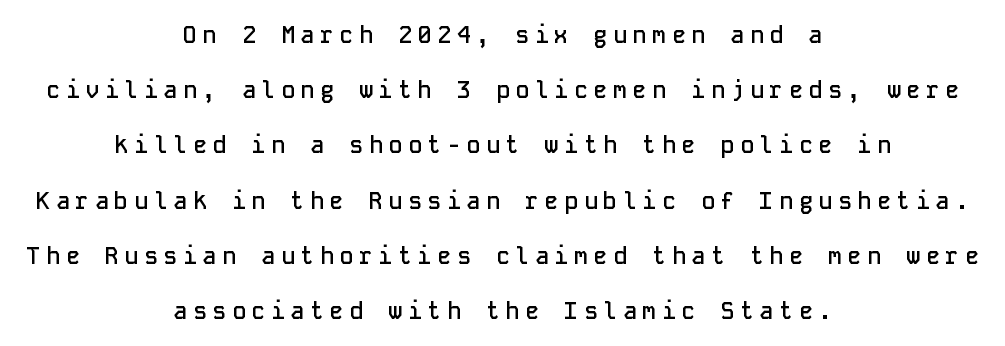
The image shows 23 px text type, upright; set centered, loose line spacing (2.4x), unusually wide letter spacing (+0.25 em), not underlined.
